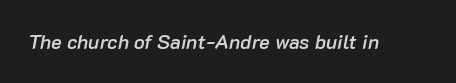
Q: Is the text bold? A: Semi-bold.
Q: Is the text italic (slanted)? A: Yes, it leans right by about 10 degrees.
Q: Is the text underlined? A: No.
Q: Is the spacing between letters normal or unusually wide? A: Normal.
